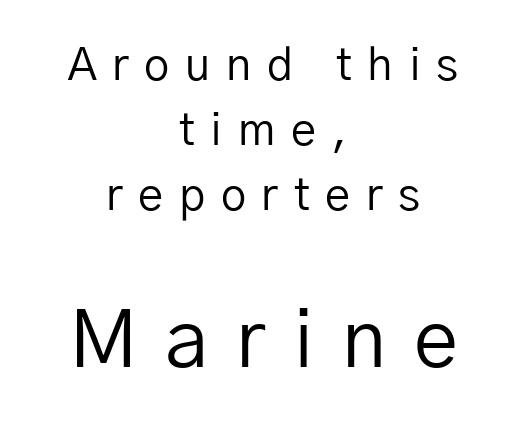
The image shows 79 px regular-weight sans-serif type, upright; set centered, normal line spacing (1.45x), unusually wide letter spacing (+0.35 em), not underlined; the second (bottom) block is 1.76x larger; low stroke contrast and a medium x-height.
